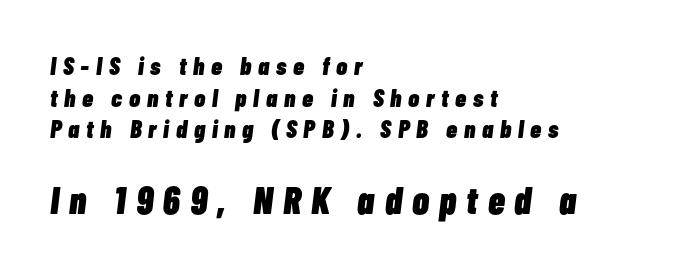
The axis of the letterforms is tilted away from vertical. Glyph-to-glyph distance is far greater than everyday printed text. A student would call this left alignment; a typographer would say flush left, rag right. Interline gaps are of average width in this sample. The space beneath each line is pristine and unruled.
